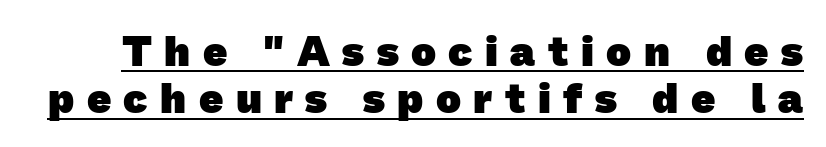
The image shows 42 px heavy sans-serif type; set tight line spacing (1.13x), unusually wide letter spacing (+0.3 em), underlined; low stroke contrast and a medium x-height.
